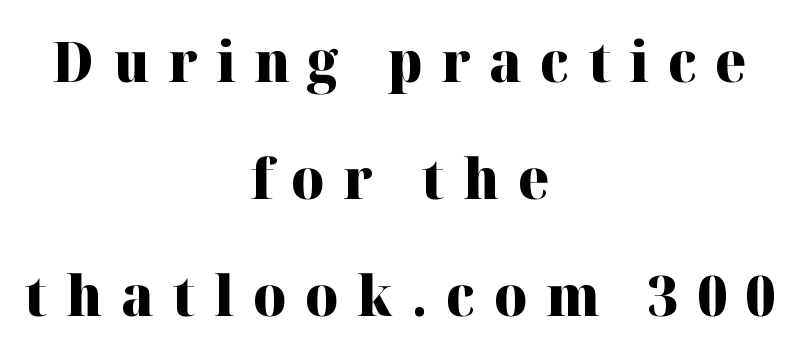
The image shows 56 px heavy serif type, upright; set centered, loose line spacing (2.09x), unusually wide letter spacing (+0.33 em), not underlined; high stroke contrast and a medium x-height.
